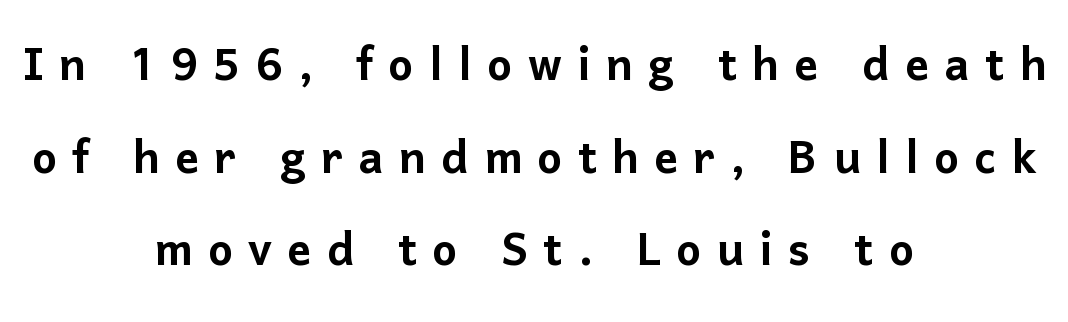
{"serif": "no", "italic": "no", "width": "normal", "stroke_contrast": "low", "x_height": "medium", "monospaced": "no", "underline": "no", "align": "center", "line_spacing": "normal", "line_spacing_ratio": 1.57, "letter_spacing": "wide", "letter_spacing_em": 0.26, "glyph_px": 59}
